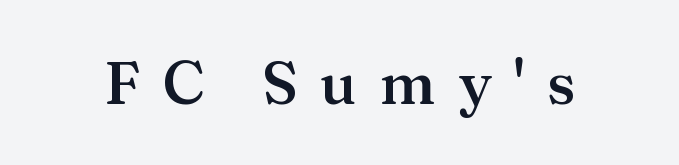
{"serif": "yes", "italic": "no", "bold": "semi", "weight": "semibold", "width": "normal", "stroke_contrast": "medium", "x_height": "medium", "monospaced": "no", "underline": "no", "letter_spacing": "wide", "letter_spacing_em": 0.37, "glyph_px": 60}
